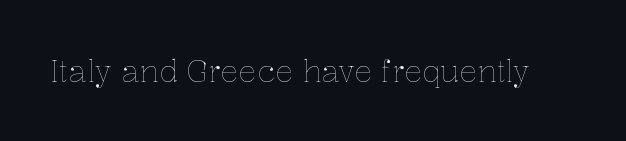
Standard letterfit; no display-style spreading of the glyphs. Glance below the letters and you will spot only blank space. Character widths vary here, with narrow letters taking less room than wide ones. The font sits on the lighter half of the weight spectrum, regular included. These lines were composed using upright roman letters.
